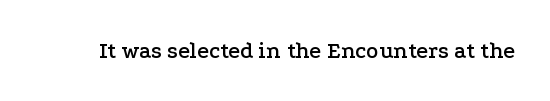
Q: Is the text italic (slanted)? A: No, it is upright.
Q: Is the text underlined? A: No.
Q: Is the spacing between letters normal or unusually wide? A: Normal.
